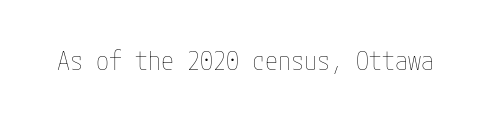
The image shows 26 px text type, upright; set normal letter spacing, not underlined.
